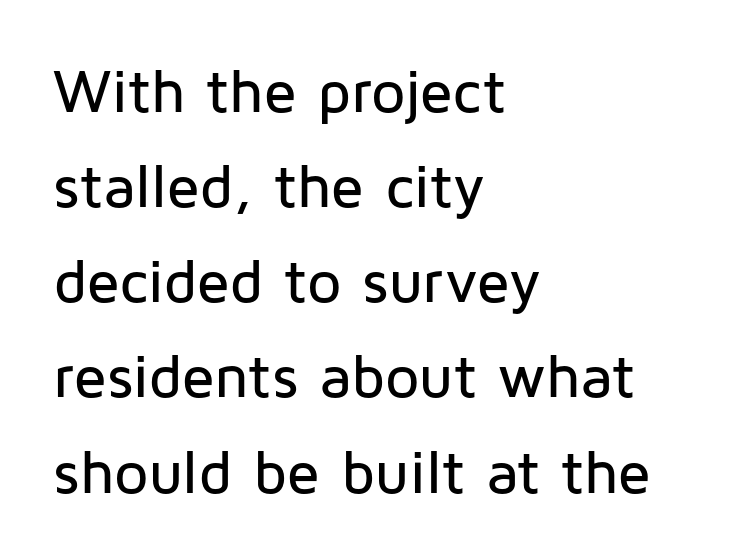
The image shows 61 px sans-serif type, upright; set left-aligned, normal line spacing (1.56x), normal letter spacing, not underlined; low stroke contrast and a medium x-height.
